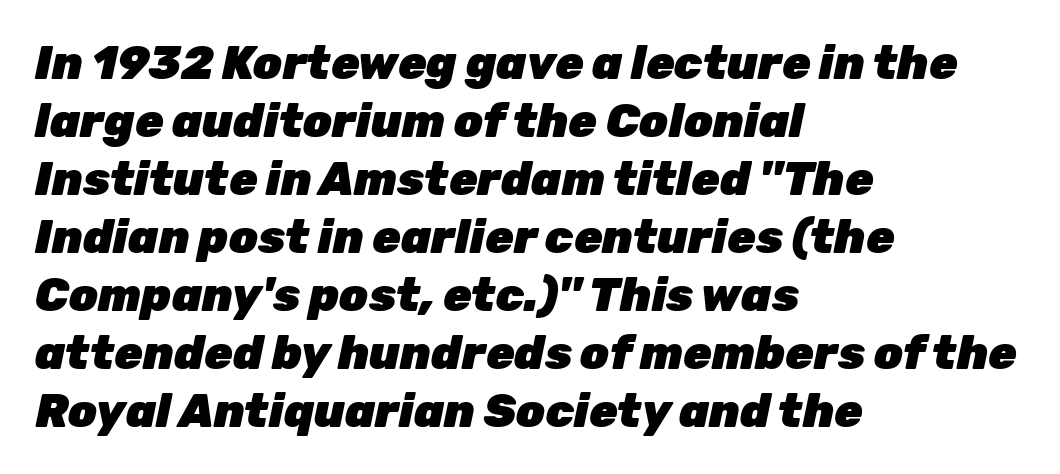
Q: Is the text bold? A: Yes.
Q: Is the text italic (slanted)? A: Yes, it leans right by about 12 degrees.
Q: Is the text underlined? A: No.
Q: How is the paragraph aligned? A: Left-aligned.
Q: Is the spacing between letters normal or unusually wide? A: Normal.
Q: Is the spacing between lines tight, normal or loose? A: Normal.
Q: Width (condensed, normal, or wide)? A: Normal.
Q: Stroke contrast? A: Low.
Q: x-height? A: Medium.
Q: Monospaced? A: No.
